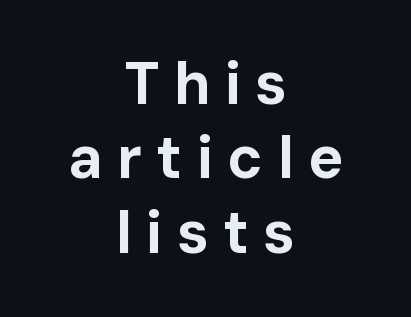
The image shows 59 px bold sans-serif type, upright; set centered, normal line spacing (1.26x), unusually wide letter spacing (+0.24 em), not underlined; low stroke contrast and a medium x-height.
